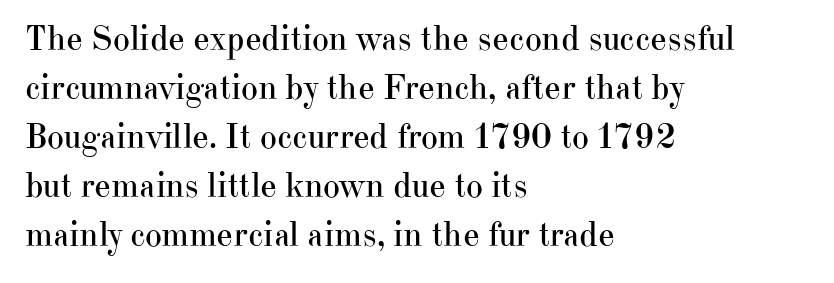
{"serif": "yes", "italic": "no", "bold": "no", "weight": "regular", "width": "normal", "stroke_contrast": "high", "x_height": "small", "monospaced": "no", "underline": "no", "align": "left", "line_spacing": "normal", "line_spacing_ratio": 1.36, "letter_spacing": "normal", "letter_spacing_em": 0.0, "glyph_px": 36}
